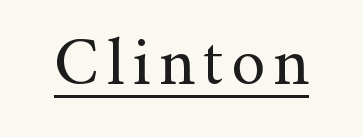
{"serif": "yes", "italic": "no", "bold": "no", "weight": "regular", "width": "normal", "stroke_contrast": "medium", "x_height": "small", "monospaced": "no", "underline": "yes", "glyph_px": 67}
